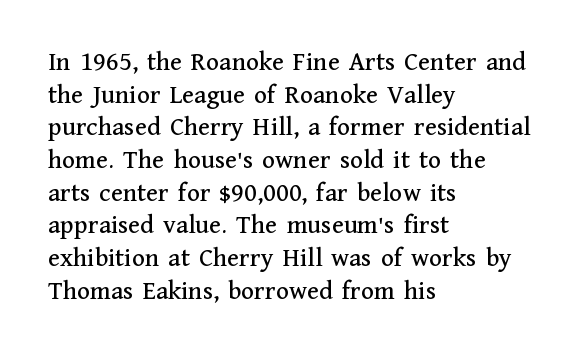
Q: Is the text italic (slanted)? A: No, it is upright.
Q: Is the text underlined? A: No.
Q: How is the paragraph aligned? A: Left-aligned.
Q: Is the spacing between letters normal or unusually wide? A: Normal.
